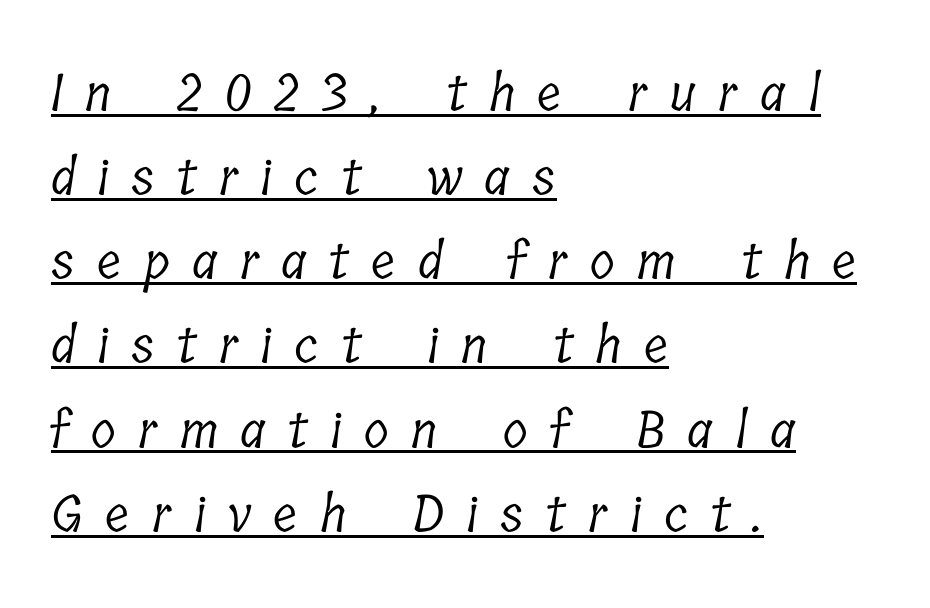
The image shows 51 px light, condensed serif type; set left-aligned, normal line spacing (1.65x), unusually wide letter spacing (+0.44 em), underlined; low stroke contrast and a medium x-height.
